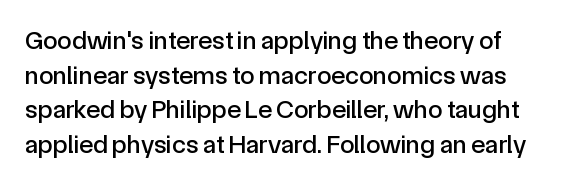
{"italic": "no", "underline": "no", "line_spacing": "normal", "line_spacing_ratio": 1.33, "letter_spacing": "normal", "letter_spacing_em": 0.0, "glyph_px": 26}
